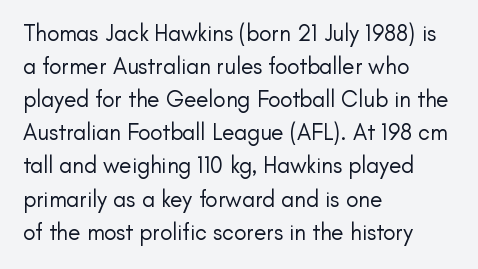
Q: Is the text bold? A: No.
Q: Is the text italic (slanted)? A: No, it is upright.
Q: Is the text underlined? A: No.
Q: How is the paragraph aligned? A: Left-aligned.
Q: Is the spacing between letters normal or unusually wide? A: Normal.
Q: Is the spacing between lines tight, normal or loose? A: Normal.
